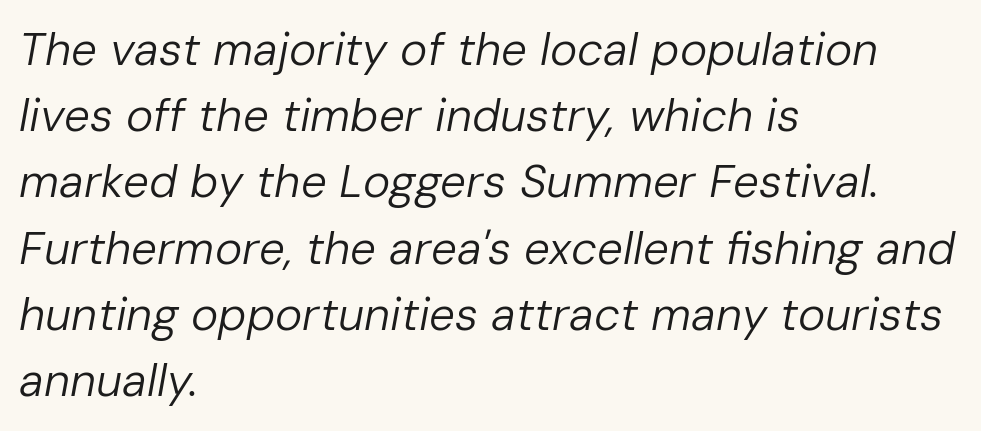
Does the copy run flush right? No — it runs flush left. The area under the type is left untouched. The face used here has a pronounced slope to its letters. Do the characters align in a grid? No, the font is proportional. Glyph-to-glyph distance matches everyday printed text.
